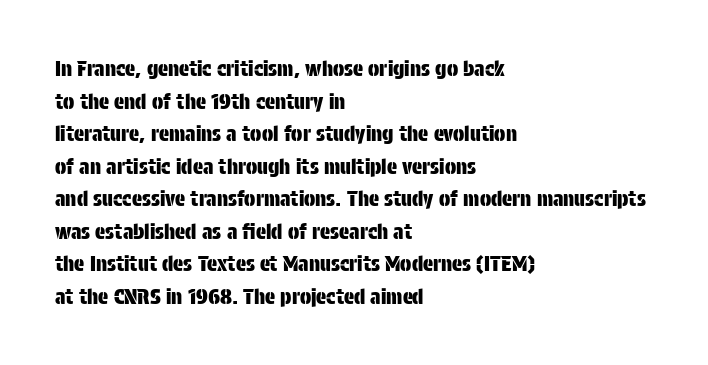
The line-height multiplier appears to be the usual default. Posture: straight, roman, zero tilt. This sample uses plain, unmodified letter spacing. No word sits above an underline.
